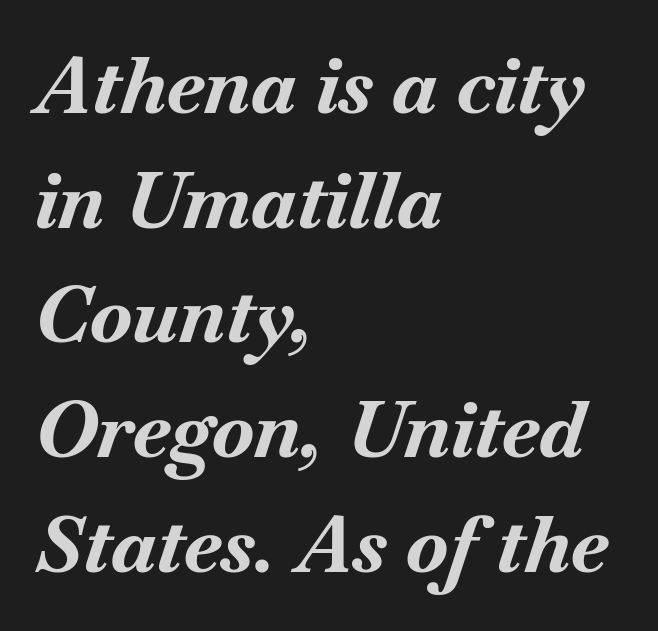
{"italic": "yes", "lean": "right", "slant_degrees": 18, "bold": "yes", "weight": "bold", "width": "normal", "stroke_contrast": "medium", "x_height": "small", "monospaced": "no", "underline": "no", "align": "left", "line_spacing": "normal", "line_spacing_ratio": 1.47, "letter_spacing": "normal", "letter_spacing_em": 0.0, "glyph_px": 78}
